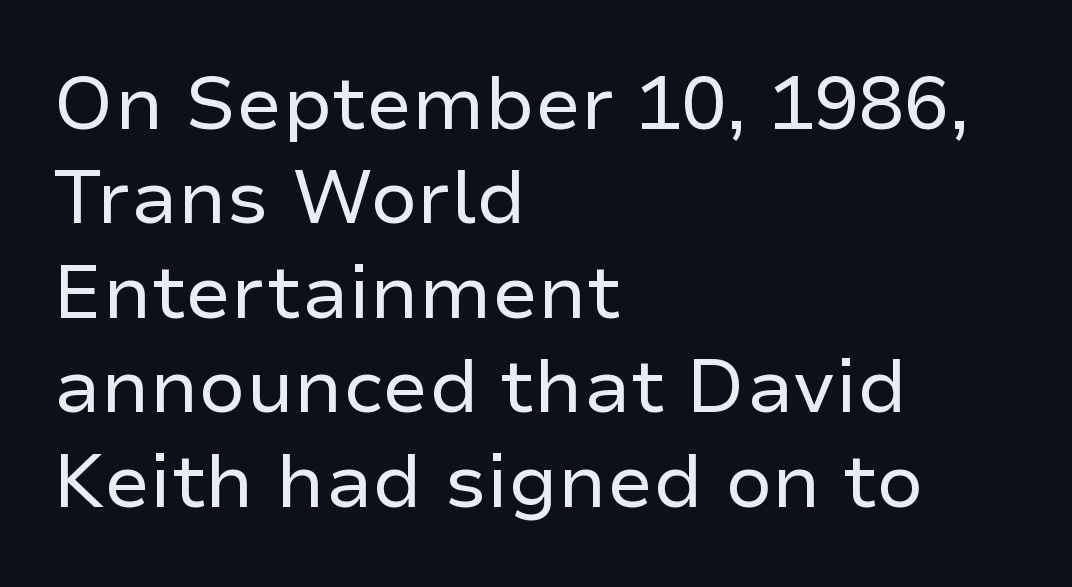
{"serif": "no", "italic": "no", "bold": "no", "weight": "regular", "width": "normal", "stroke_contrast": "low", "x_height": "medium", "monospaced": "no", "underline": "no", "align": "left", "line_spacing": "normal", "line_spacing_ratio": 1.26, "letter_spacing": "normal", "letter_spacing_em": 0.0, "glyph_px": 75}
